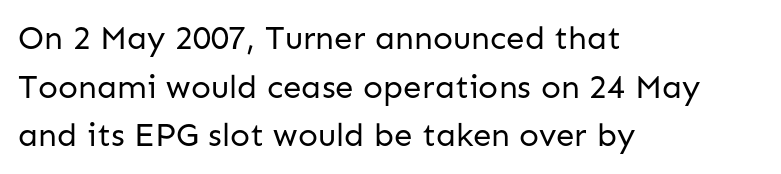
Q: Is the text bold? A: No.
Q: Is the text italic (slanted)? A: No, it is upright.
Q: Is the typeface a serif or a sans-serif typeface? A: Sans-serif.
Q: Is the text underlined? A: No.
Q: How is the paragraph aligned? A: Left-aligned.
Q: Is the spacing between letters normal or unusually wide? A: Normal.
Q: Is the spacing between lines tight, normal or loose? A: Normal.
Q: Width (condensed, normal, or wide)? A: Normal.
Q: Stroke contrast? A: Low.
Q: x-height? A: Medium.
Q: Monospaced? A: No.
